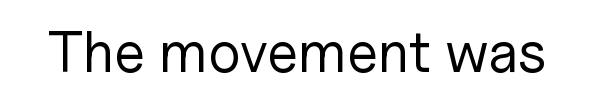
{"serif": "no", "italic": "no", "bold": "no", "weight": "regular", "width": "normal", "stroke_contrast": "low", "x_height": "medium", "monospaced": "no", "underline": "no", "letter_spacing": "normal", "letter_spacing_em": 0.0, "glyph_px": 57}
